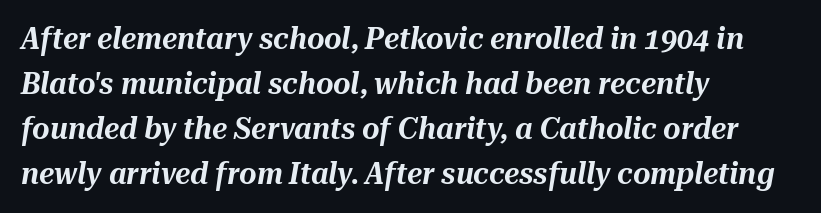
The image shows 30 px text type, italic (leaning right); set left-aligned, normal line spacing (1.5x), normal letter spacing, not underlined; medium stroke contrast and a medium x-height.
